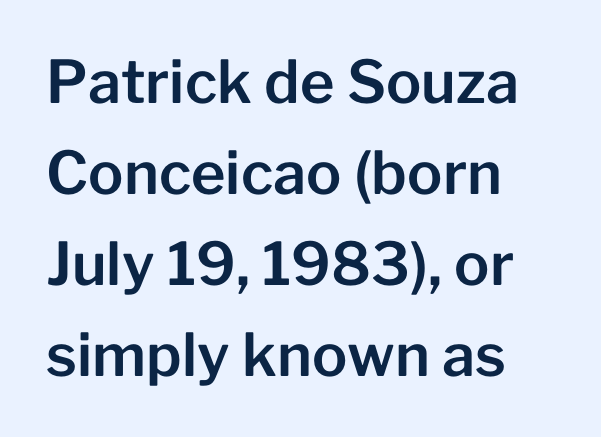
A roman cut, with each character standing at attention. Interline gaps are of average width in this sample. The passage shown has conventional tracking throughout. Does the copy run flush right? No — it runs flush left. Bare-footed words on every line.
